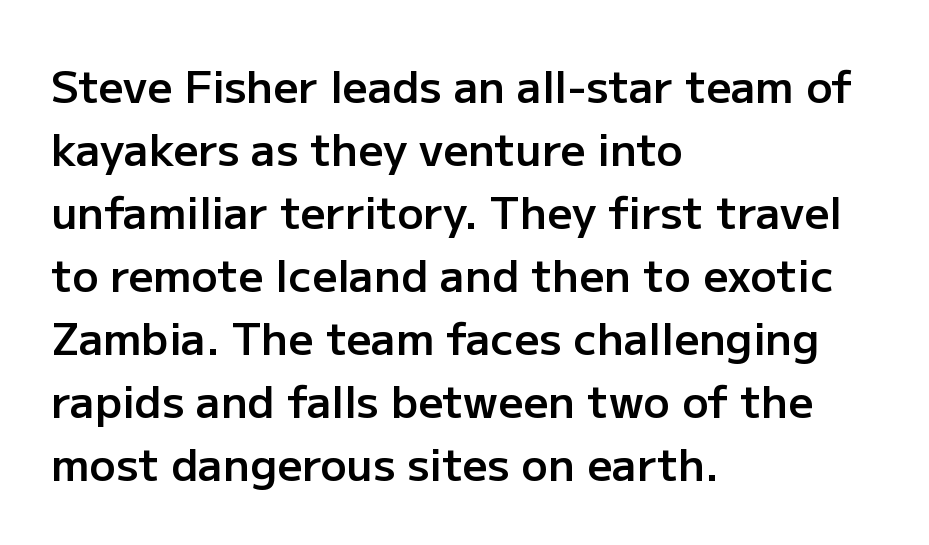
{"serif": "no", "italic": "no", "bold": "semi", "weight": "semibold", "width": "normal", "stroke_contrast": "low", "x_height": "medium", "monospaced": "no", "underline": "no", "align": "left", "line_spacing": "normal", "line_spacing_ratio": 1.43, "letter_spacing": "normal", "letter_spacing_em": 0.0, "glyph_px": 44}
